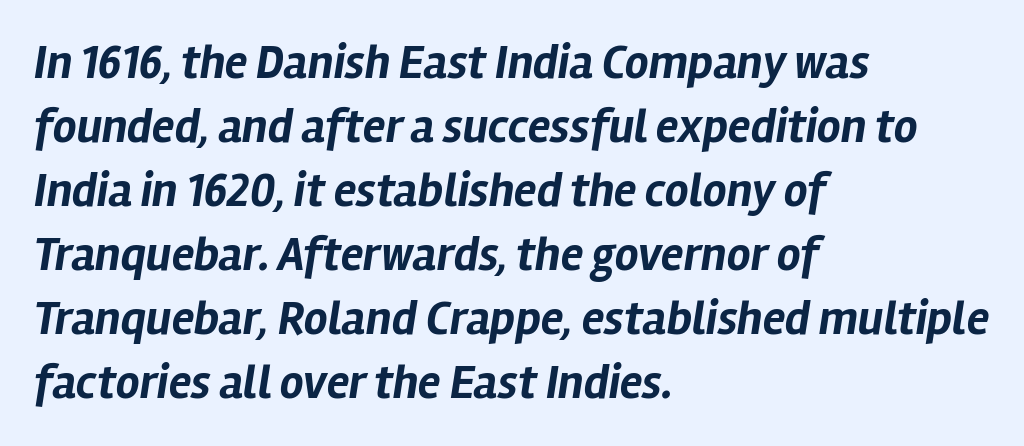
The image shows 47 px bold type, italic (leaning right); set left-aligned, normal line spacing (1.36x), normal letter spacing, not underlined; low stroke contrast and a medium x-height.
